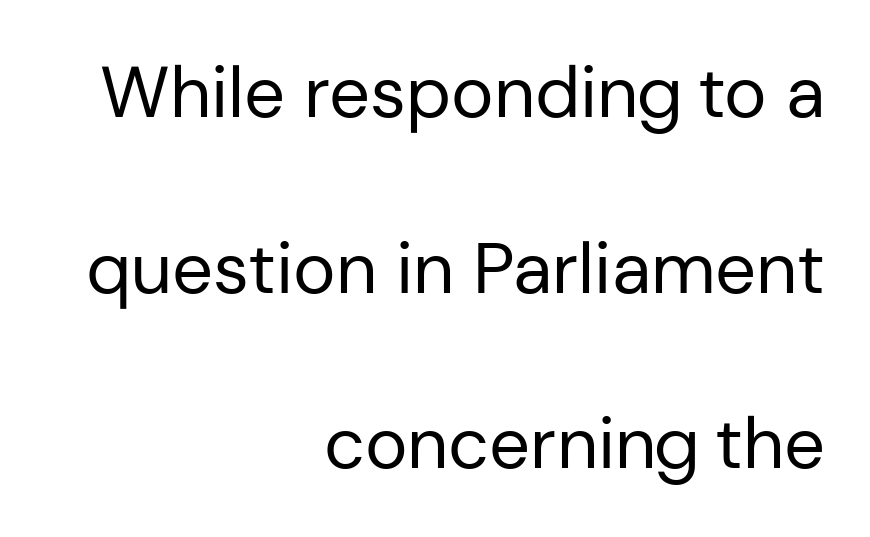
Q: Is the text bold? A: No.
Q: Is the text italic (slanted)? A: No, it is upright.
Q: Is the typeface a serif or a sans-serif typeface? A: Sans-serif.
Q: Is the text underlined? A: No.
Q: How is the paragraph aligned? A: Right-aligned.
Q: Is the spacing between letters normal or unusually wide? A: Normal.
Q: Is the spacing between lines tight, normal or loose? A: Loose.
Q: Width (condensed, normal, or wide)? A: Normal.
Q: Stroke contrast? A: Low.
Q: x-height? A: Medium.
Q: Monospaced? A: No.
